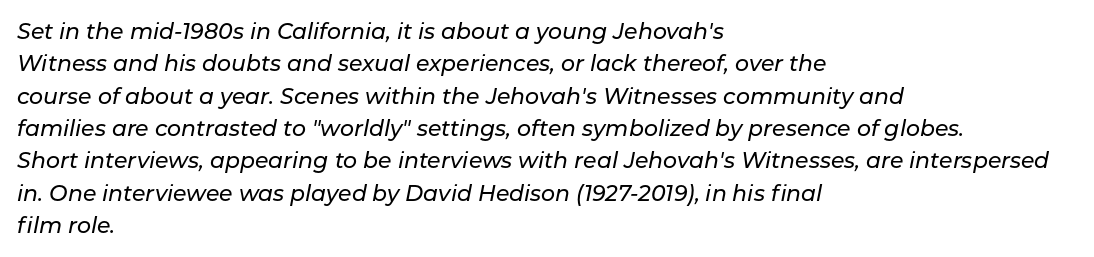
{"italic": "yes", "lean": "right", "slant_degrees": 11, "underline": "no", "align": "left", "line_spacing": "normal", "line_spacing_ratio": 1.47, "letter_spacing": "normal", "letter_spacing_em": 0.0, "glyph_px": 22}
